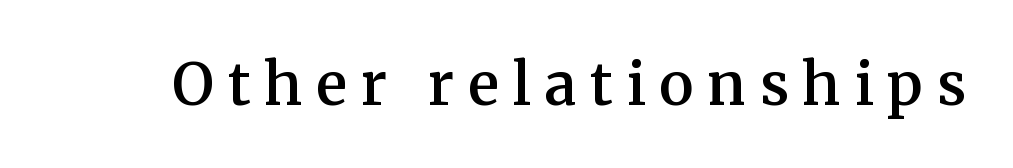
A serif font was chosen for this passage. The specimen omits any rule beneath the text block's lines. Characters follow at a spacing far wider than the type designer built in. Strokes here are thickened, but only to semibold level. The passage shown is typed in a proportional face where columns would drift.
